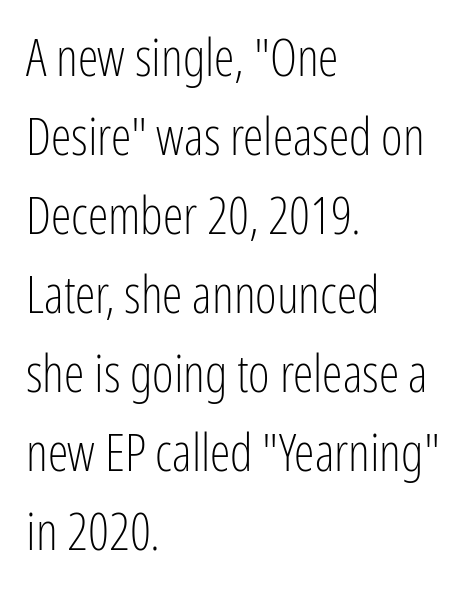
The image shows 52 px light, condensed sans-serif type, upright; set left-aligned, normal line spacing (1.52x), normal letter spacing, not underlined; low stroke contrast and a medium x-height.
